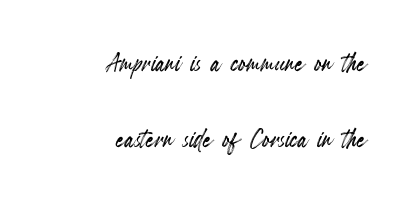
{"width": "condensed", "x_height": "small", "monospaced": "no", "underline": "no", "align": "right", "line_spacing": "loose", "line_spacing_ratio": 2.29, "letter_spacing": "normal", "letter_spacing_em": 0.0, "glyph_px": 33}
